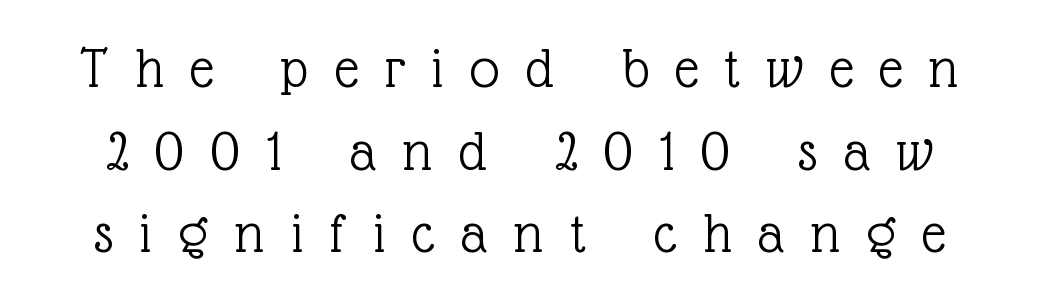
The image shows 59 px light serif type, upright; set normal line spacing (1.4x), unusually wide letter spacing (+0.45 em), not underlined; a medium x-height.
